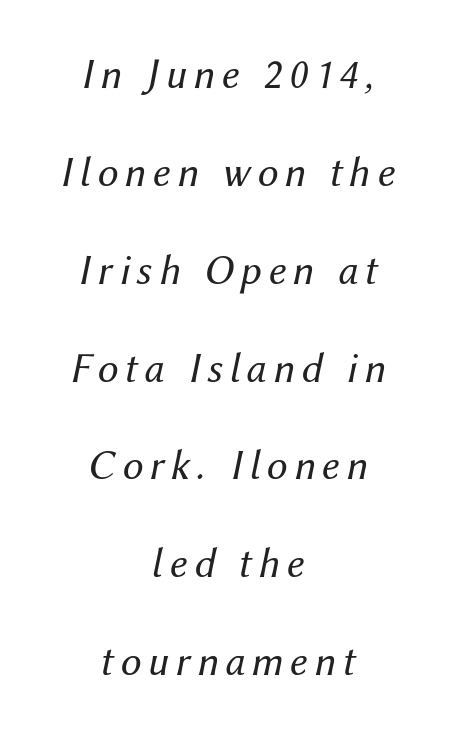
The whole block is typeset with a tilt. Is this a fixed-width face? No — the glyphs have proportional, varying widths. No chunkiness to these letters — they're not bold. The line-height multiplier appears high, well above default.
